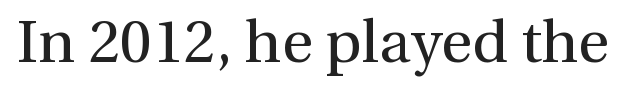
{"serif": "yes", "italic": "no", "bold": "no", "weight": "regular", "width": "normal", "x_height": "medium", "monospaced": "no", "underline": "no", "letter_spacing": "normal", "letter_spacing_em": 0.0, "glyph_px": 60}
